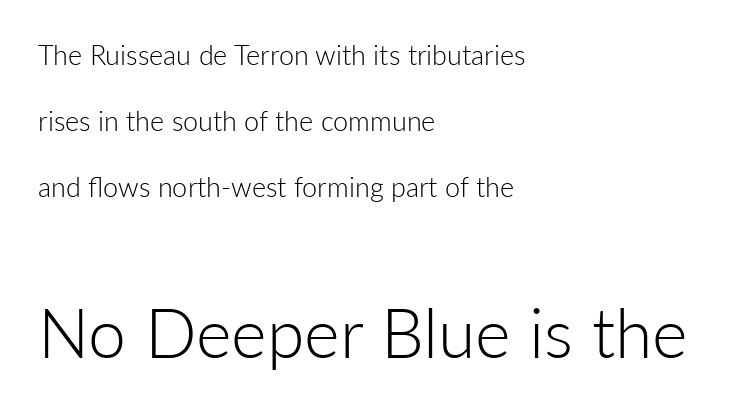
Q: Is the text bold? A: No.
Q: Is the text italic (slanted)? A: No, it is upright.
Q: Is the typeface a serif or a sans-serif typeface? A: Sans-serif.
Q: Is the text underlined? A: No.
Q: How is the paragraph aligned? A: Left-aligned.
Q: Is the spacing between letters normal or unusually wide? A: Normal.
Q: Is the spacing between lines tight, normal or loose? A: Loose.
Q: Which block of text is set in a larger size, the first (top) or the second (bottom)? A: The second (bottom) one.
Q: Width (condensed, normal, or wide)? A: Normal.
Q: Stroke contrast? A: Low.
Q: x-height? A: Medium.
Q: Monospaced? A: No.
